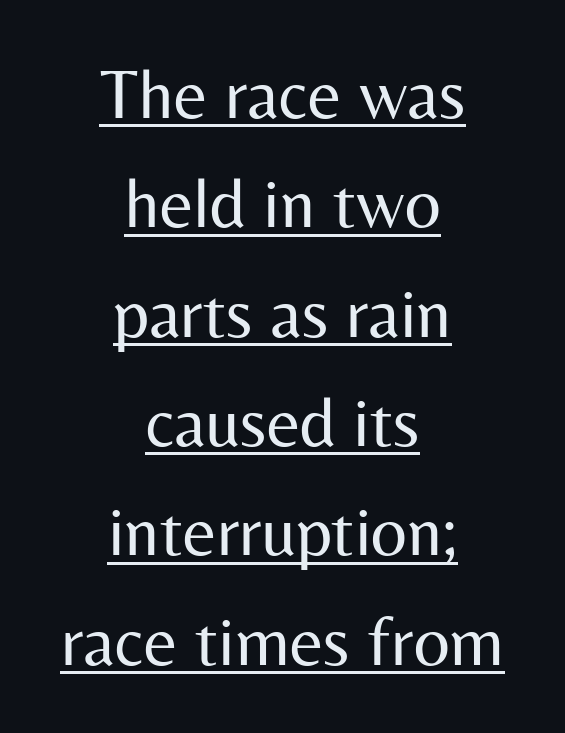
No italicization has been applied; the sample stays upright. No feet cap the strokes, marking this as sans-serif type. Horizontally, the lines are justified to the midpoint only. Spacing verdict: proportional, widths tailored to each character.
